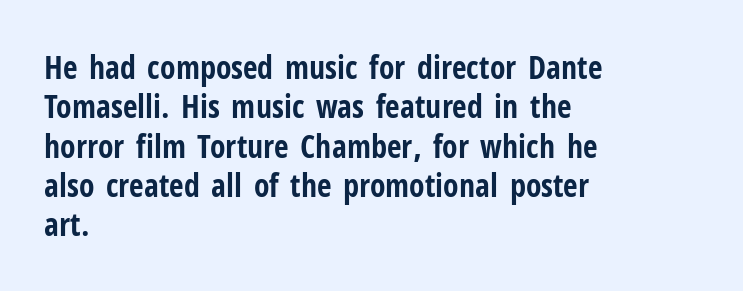
The image shows 32 px bold, condensed sans-serif type, upright; set left-aligned, line spacing 1.23x, normal letter spacing, not underlined; low stroke contrast and a medium x-height.
